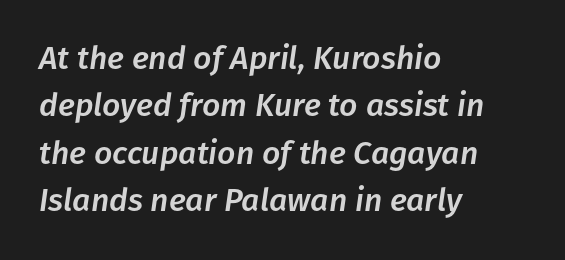
{"italic": "yes", "lean": "right", "slant_degrees": 8, "width": "normal", "stroke_contrast": "low", "x_height": "medium", "monospaced": "no", "underline": "no", "align": "left", "line_spacing": "normal", "line_spacing_ratio": 1.48, "letter_spacing": "normal", "letter_spacing_em": 0.0, "glyph_px": 32}
